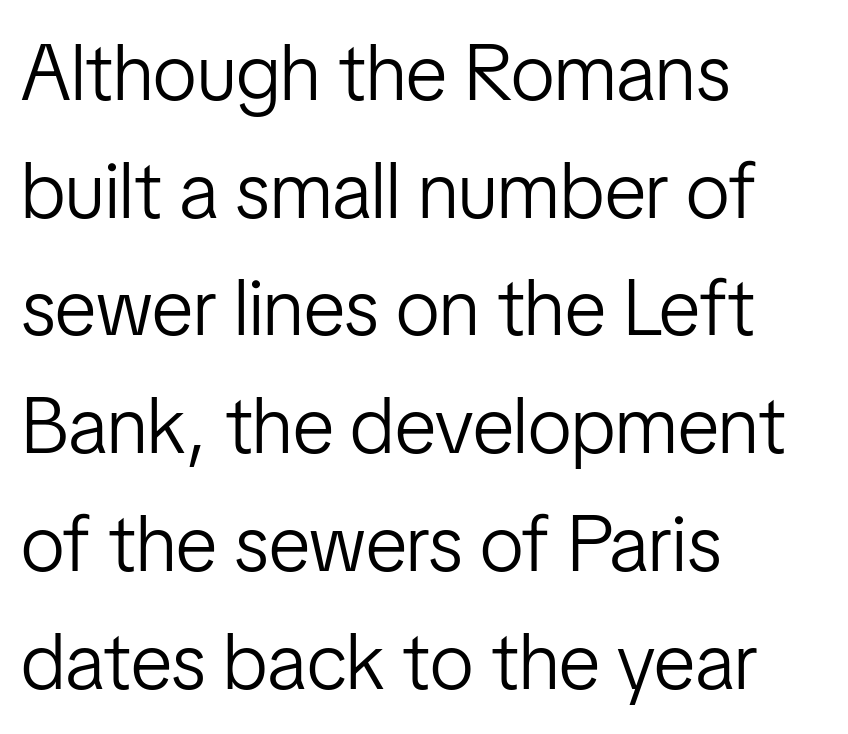
{"serif": "no", "italic": "no", "bold": "no", "weight": "light", "width": "condensed", "stroke_contrast": "low", "x_height": "medium", "monospaced": "no", "underline": "no", "align": "left", "line_spacing": "normal", "line_spacing_ratio": 1.49, "letter_spacing": "normal", "letter_spacing_em": 0.0, "glyph_px": 79}
